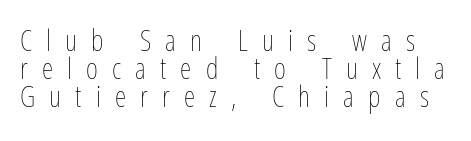
Q: Is the text bold? A: No.
Q: Is the text italic (slanted)? A: No, it is upright.
Q: Is the text underlined? A: No.
Q: Is the spacing between letters normal or unusually wide? A: Unusually wide.
Q: Is the spacing between lines tight, normal or loose? A: Tight.
Q: Width (condensed, normal, or wide)? A: Condensed.
Q: Stroke contrast? A: Low.
Q: x-height? A: Medium.
Q: Monospaced? A: No.
